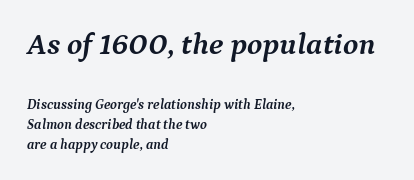
Scale decreases going downward across the two blocks. A student would call this left alignment; a typographer would say flush left, rag right. Look at the bottom of the vertical strokes: they flare into serifs here. Typographic density is high because the face is bold. Look at the tracking — it's just the regular setting, nothing added. Note the varied advance widths — an 'i' is clearly narrower than an 'm'.
